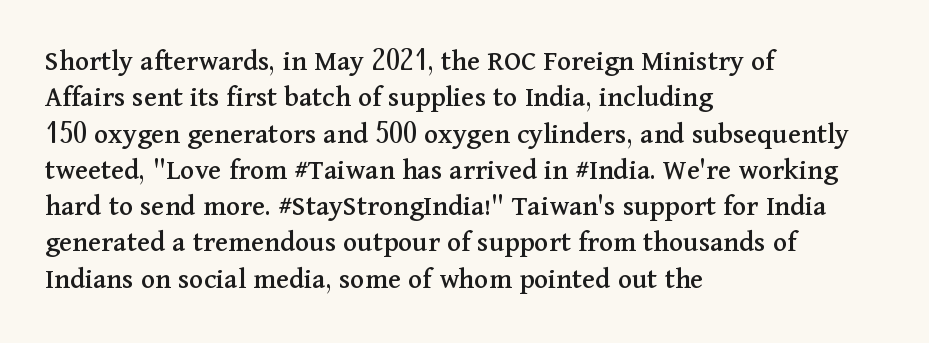
Q: Is the text italic (slanted)? A: No, it is upright.
Q: Is the typeface a serif or a sans-serif typeface? A: Serif.
Q: Is the text underlined? A: No.
Q: How is the paragraph aligned? A: Left-aligned.
Q: Is the spacing between letters normal or unusually wide? A: Normal.
Q: Width (condensed, normal, or wide)? A: Normal.
Q: Stroke contrast? A: Medium.
Q: x-height? A: Medium.
Q: Monospaced? A: No.
